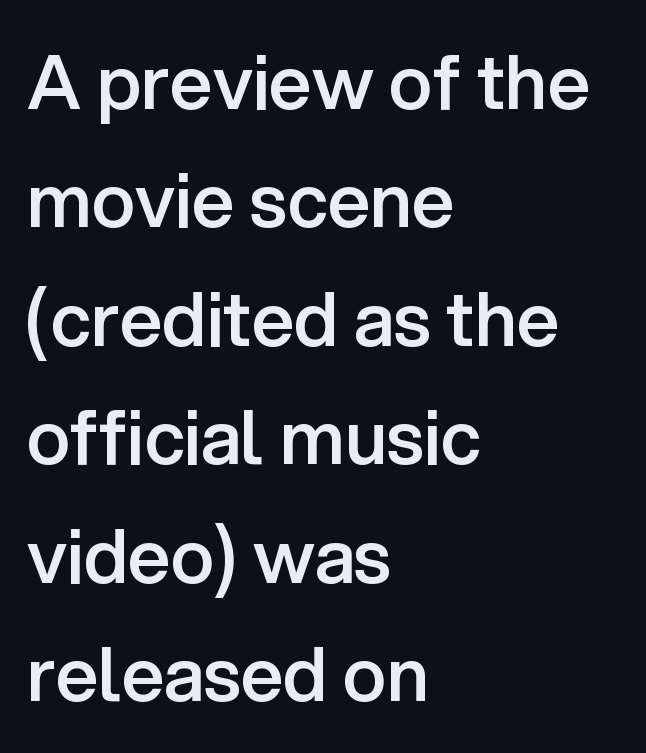
Italic: no, the glyphs are upright roman. Honestly, the letter spacing is just normal — you wouldn't notice it. The typesetter chose a ragged-right arrangement here. Descenders hang freely into open space. The characters display no serif detailing; their extremities are plain.
